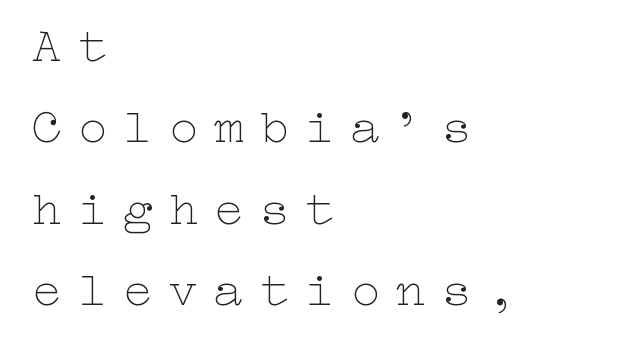
Each new line begins a customary step beneath the previous one. Compared with a centered layout, this one pins lines to the left instead. The type is letterspaced generously, with wide tracking. Quick note: underline off.
